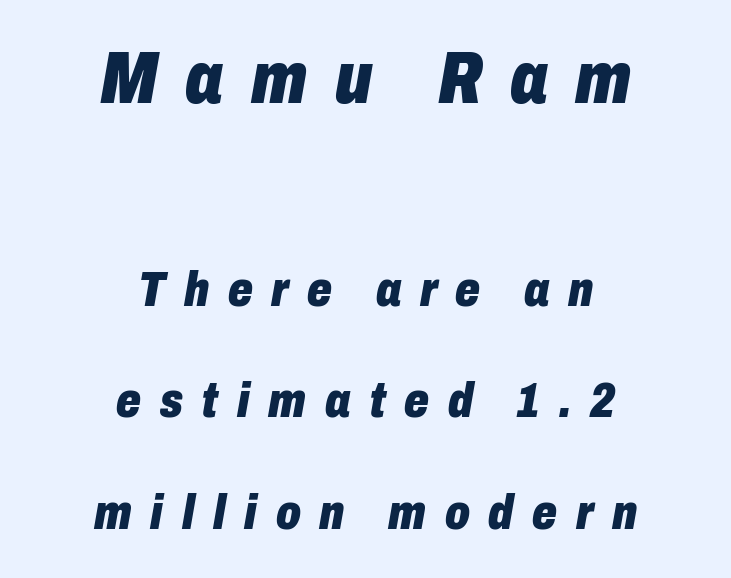
The image shows 73 px heavy, condensed type, italic (leaning right); set centered, loose line spacing (2.27x), unusually wide letter spacing (+0.38 em), not underlined; the first (top) block is 1.49x larger; low stroke contrast and a medium x-height.
